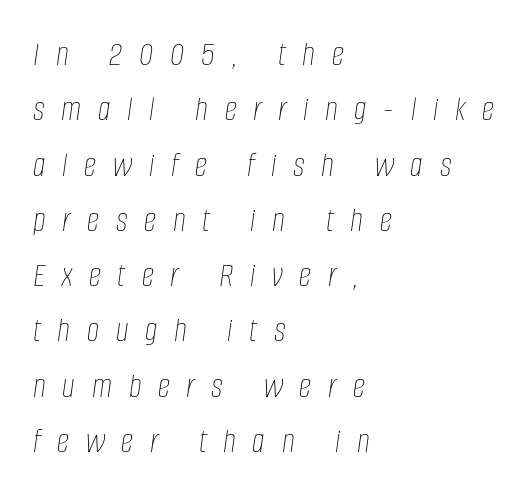
Spacing verdict: proportional, widths tailored to each character. If you measured baseline to baseline, you'd find a middling distance. Notice how the passage keeps a crisp vertical edge on the left only. Words appear elongated and porous because spacing is wide.
